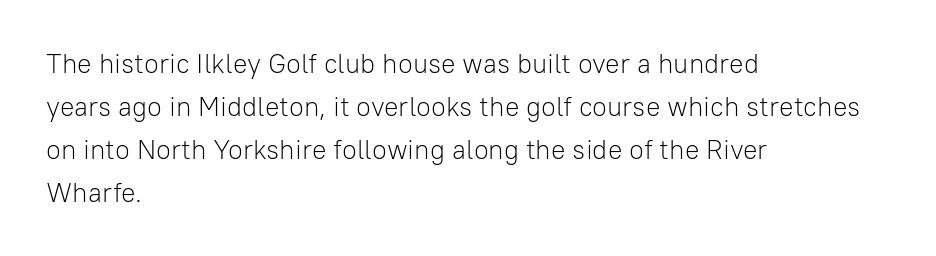
The image shows 27 px text type, upright; set left-aligned, normal line spacing (1.59x), normal letter spacing, not underlined.
